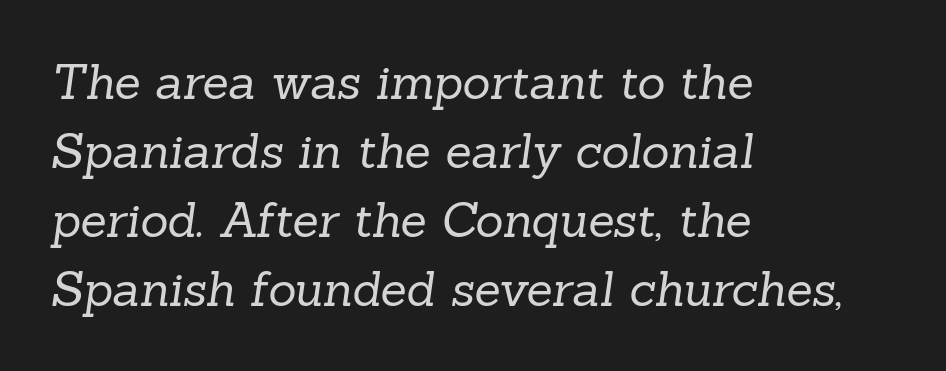
The image shows 48 px regular-weight serif type; set left-aligned, normal line spacing (1.44x), normal letter spacing, not underlined; low stroke contrast and a medium x-height.
